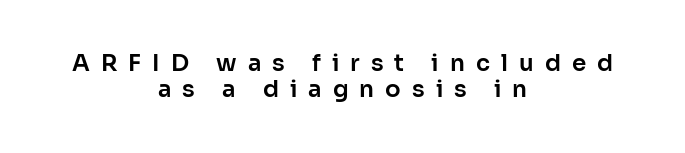
Q: Is the text italic (slanted)? A: No, it is upright.
Q: Is the text underlined? A: No.
Q: How is the paragraph aligned? A: Centered.
Q: Is the spacing between letters normal or unusually wide? A: Unusually wide.
Q: Is the spacing between lines tight, normal or loose? A: Tight.
